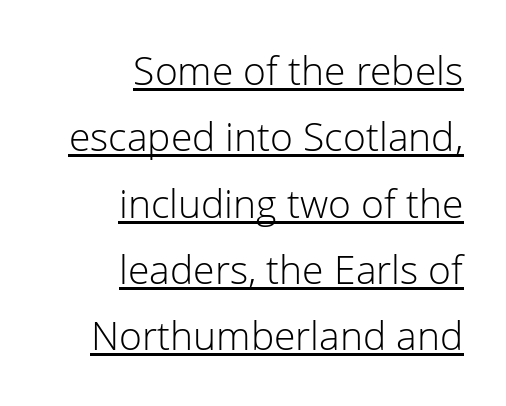
Q: Is the text bold? A: No.
Q: Is the text italic (slanted)? A: No, it is upright.
Q: Is the typeface a serif or a sans-serif typeface? A: Sans-serif.
Q: Is the text underlined? A: Yes.
Q: How is the paragraph aligned? A: Right-aligned.
Q: Is the spacing between letters normal or unusually wide? A: Normal.
Q: Is the spacing between lines tight, normal or loose? A: Normal.
Q: Width (condensed, normal, or wide)? A: Normal.
Q: Stroke contrast? A: Low.
Q: x-height? A: Medium.
Q: Monospaced? A: No.
